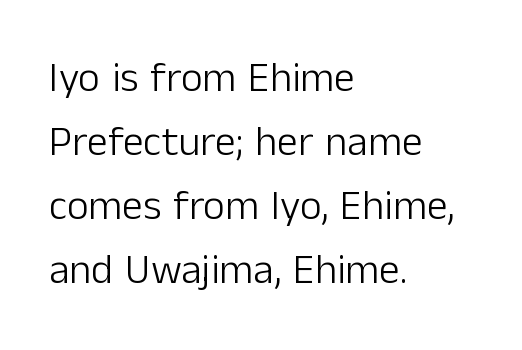
{"serif": "no", "italic": "no", "bold": "no", "weight": "light", "width": "normal", "stroke_contrast": "low", "x_height": "medium", "monospaced": "no", "underline": "no", "align": "left", "line_spacing": "normal", "line_spacing_ratio": 1.52, "letter_spacing": "normal", "letter_spacing_em": 0.0, "glyph_px": 42}
